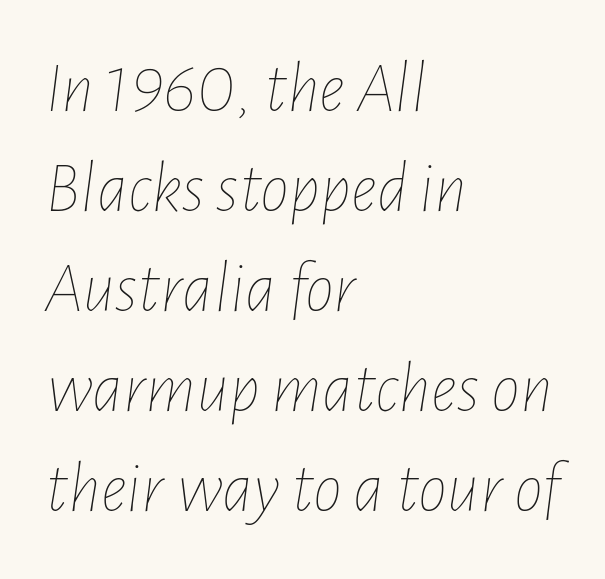
{"italic": "yes", "lean": "right", "slant_degrees": 7, "bold": "no", "weight": "thin", "width": "condensed", "stroke_contrast": "low", "x_height": "medium", "monospaced": "no", "underline": "no", "align": "left", "line_spacing": "normal", "line_spacing_ratio": 1.37, "letter_spacing": "normal", "letter_spacing_em": 0.0, "glyph_px": 73}
